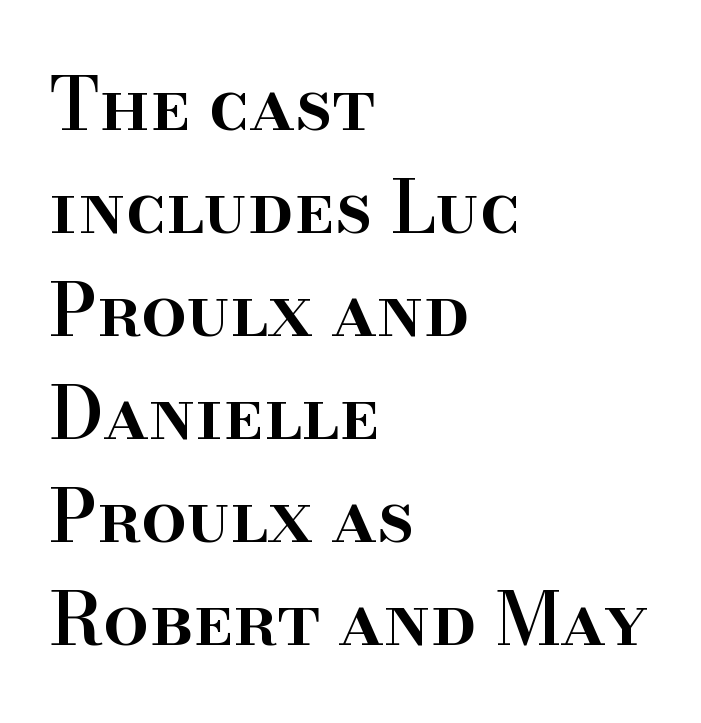
Q: Is the text bold? A: Semi-bold.
Q: Is the text italic (slanted)? A: No, it is upright.
Q: Is the typeface a serif or a sans-serif typeface? A: Serif.
Q: Is the text underlined? A: No.
Q: How is the paragraph aligned? A: Left-aligned.
Q: Is the spacing between letters normal or unusually wide? A: Normal.
Q: Is the spacing between lines tight, normal or loose? A: Normal.
Q: Width (condensed, normal, or wide)? A: Normal.
Q: Stroke contrast? A: High.
Q: x-height? A: Small.
Q: Monospaced? A: No.
